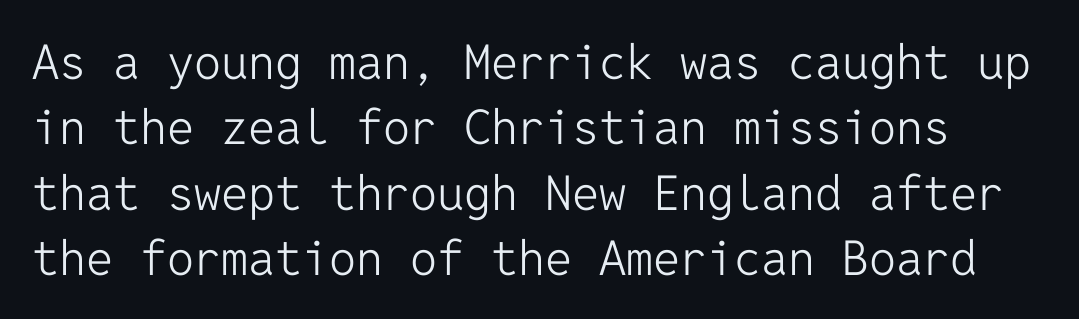
Here the designer chose a console-style face with uniform glyph widths. Tracking value appears to be zero — textbook default spacing. The characters display no serif detailing; their extremities are plain. Notice how descenders clear the ascenders below comfortably — that's standard leading. Beneath every word, the page is bare. A light-to-regular cut is what we see here.
